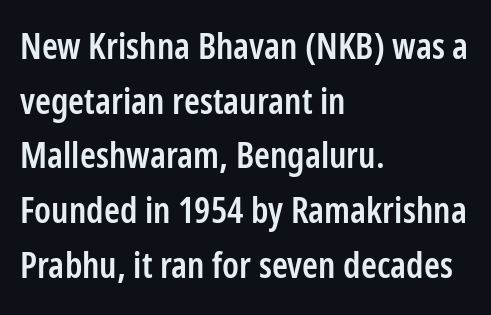
Q: Is the text bold? A: Semi-bold.
Q: Is the text italic (slanted)? A: No, it is upright.
Q: Is the typeface a serif or a sans-serif typeface? A: Sans-serif.
Q: Is the text underlined? A: No.
Q: How is the paragraph aligned? A: Left-aligned.
Q: Is the spacing between letters normal or unusually wide? A: Normal.
Q: Is the spacing between lines tight, normal or loose? A: Normal.
Q: Width (condensed, normal, or wide)? A: Condensed.
Q: Stroke contrast? A: Low.
Q: x-height? A: Medium.
Q: Monospaced? A: No.
